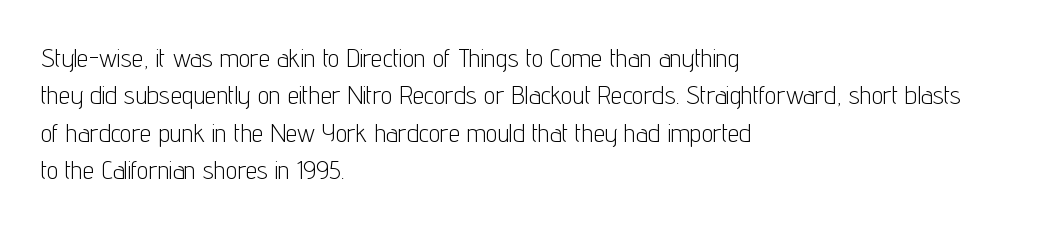
{"italic": "no", "bold": "no", "underline": "no", "align": "left", "line_spacing": "normal", "line_spacing_ratio": 1.44, "letter_spacing": "normal", "letter_spacing_em": 0.0, "glyph_px": 26}
